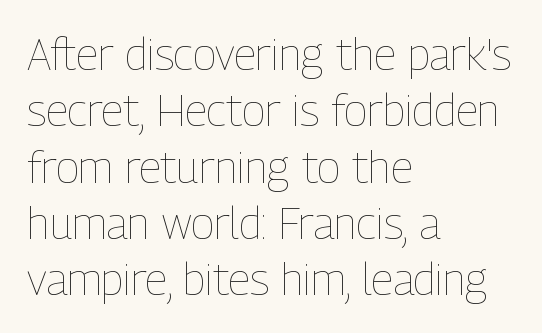
Weight class: somewhere from thin through regular. One-word summary of the alignment: left. Compared with typical paragraphs, the rows here are spaced about the same. Varying glyph widths throughout — classic text-font behaviour. The letters sit at their default tracking, neither squeezed nor spread.
